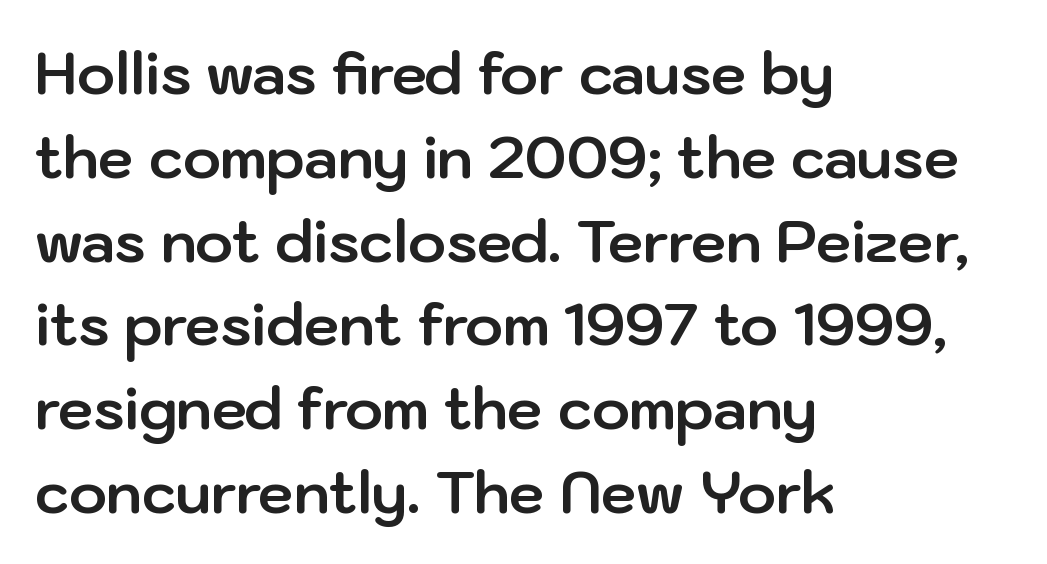
The image shows 57 px bold sans-serif type, upright; set left-aligned, normal line spacing (1.47x), normal letter spacing, not underlined; low stroke contrast and a medium x-height.
